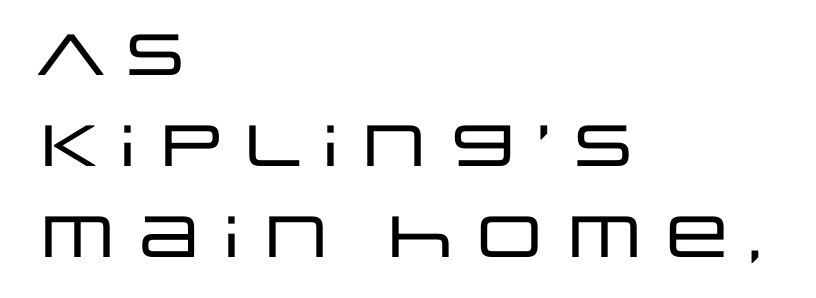
Q: Is the text italic (slanted)? A: No, it is upright.
Q: Is the typeface a serif or a sans-serif typeface? A: Sans-serif.
Q: Is the text underlined? A: No.
Q: How is the paragraph aligned? A: Left-aligned.
Q: Is the spacing between letters normal or unusually wide? A: Normal.
Q: Is the spacing between lines tight, normal or loose? A: Normal.
Q: Width (condensed, normal, or wide)? A: Wide.
Q: Stroke contrast? A: Low.
Q: x-height? A: Large.
Q: Monospaced? A: No.
